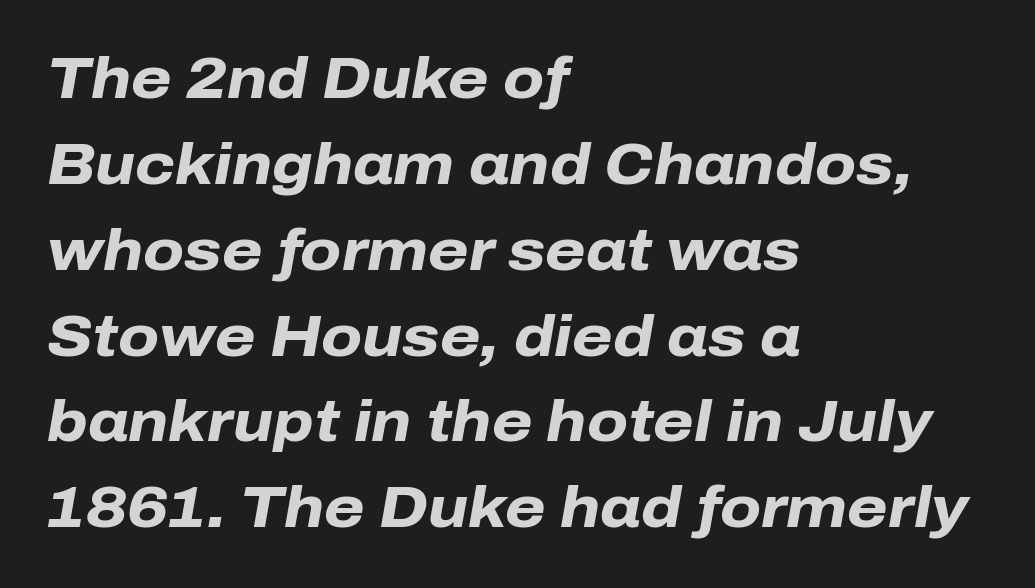
Q: Is the text bold? A: Yes.
Q: Is the text italic (slanted)? A: Yes, it leans right by about 10 degrees.
Q: Is the text underlined? A: No.
Q: How is the paragraph aligned? A: Left-aligned.
Q: Is the spacing between letters normal or unusually wide? A: Normal.
Q: Is the spacing between lines tight, normal or loose? A: Normal.
Q: Width (condensed, normal, or wide)? A: Normal.
Q: Stroke contrast? A: Low.
Q: x-height? A: Medium.
Q: Monospaced? A: No.
